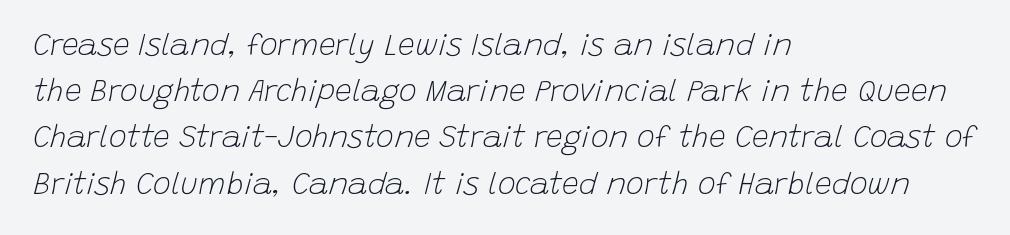
The image shows 30 px light type, italic (leaning right); set left-aligned, normal line spacing (1.54x), normal letter spacing, not underlined; low stroke contrast and a large x-height.
